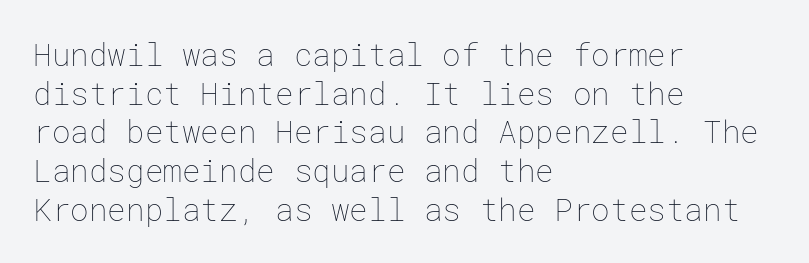
No chunkiness to these letters — they're not bold. Between one letter and the next there's only the usual sliver of space. The vertical gap from one line to the next is medium. Descenders hang freely into open space. You can tell it's not italic because the verticals are truly vertical.
